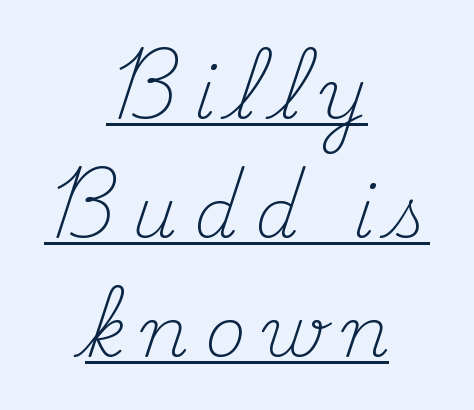
Q: Is the text bold? A: No.
Q: Is the text italic (slanted)? A: Yes.
Q: Is the typeface a serif or a sans-serif typeface? A: Serif.
Q: Is the text underlined? A: Yes.
Q: How is the paragraph aligned? A: Centered.
Q: Is the spacing between letters normal or unusually wide? A: Unusually wide.
Q: Is the spacing between lines tight, normal or loose? A: Normal.
Q: Width (condensed, normal, or wide)? A: Normal.
Q: Stroke contrast? A: Medium.
Q: x-height? A: Small.
Q: Monospaced? A: No.
